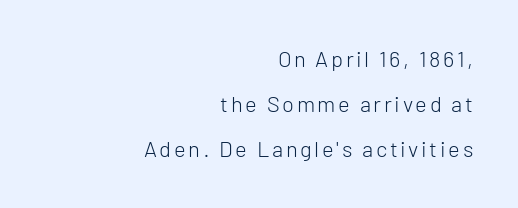
Q: Is the text bold? A: No.
Q: Is the text italic (slanted)? A: No, it is upright.
Q: Is the text underlined? A: No.
Q: How is the paragraph aligned? A: Right-aligned.
Q: Is the spacing between lines tight, normal or loose? A: Loose.
